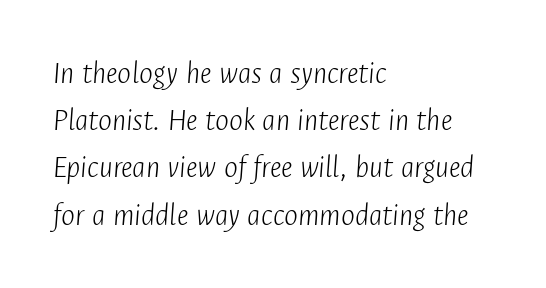
In terms of leading, this rendering sits right in the middle. Observe the ordinary spacing: letters are neighbours, not strangers. The space beneath each line is pristine and unruled. The typesetter chose a ragged-right arrangement here. Weight class: somewhere from thin through regular. Think of a printed novel: that variable character pitch is what you see here.
